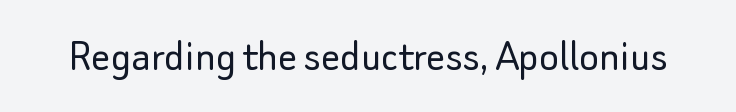
The image shows 47 px light sans-serif type, upright; set normal letter spacing, not underlined; low stroke contrast and a small x-height.
